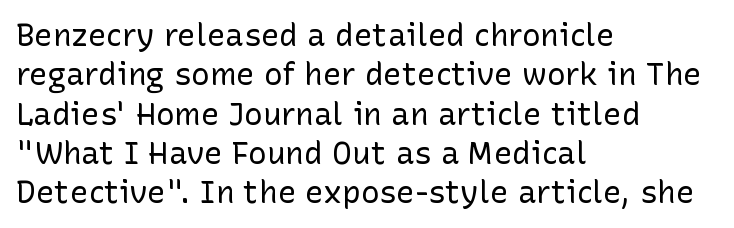
{"serif": "no", "italic": "no", "bold": "no", "weight": "regular", "width": "normal", "stroke_contrast": "low", "x_height": "medium", "monospaced": "no", "underline": "no", "align": "left", "line_spacing": "normal", "line_spacing_ratio": 1.27, "letter_spacing": "normal", "letter_spacing_em": 0.0, "glyph_px": 31}
